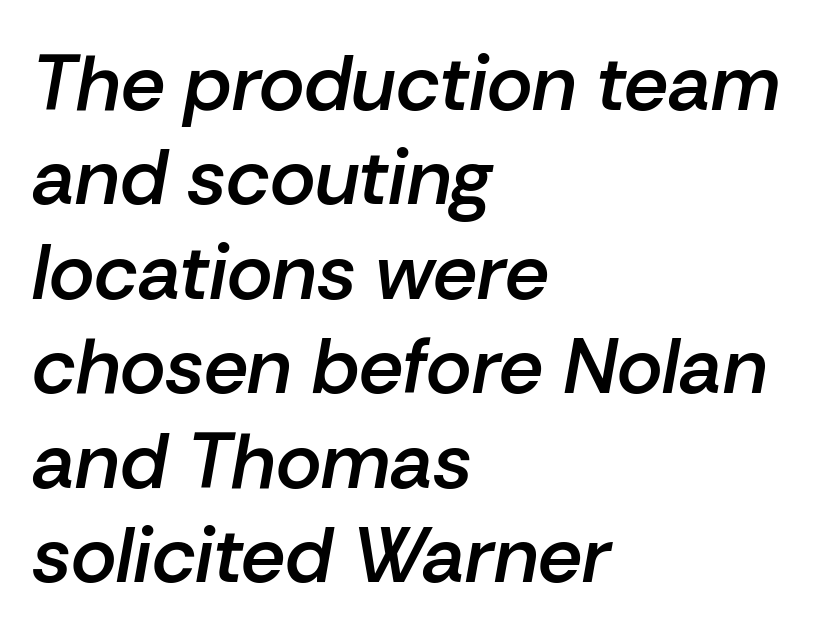
{"italic": "yes", "lean": "right", "slant_degrees": 10, "bold": "semi", "weight": "semibold", "width": "normal", "stroke_contrast": "low", "x_height": "medium", "monospaced": "no", "underline": "no", "align": "left", "line_spacing_ratio": 1.21, "letter_spacing": "normal", "letter_spacing_em": 0.0, "glyph_px": 78}
